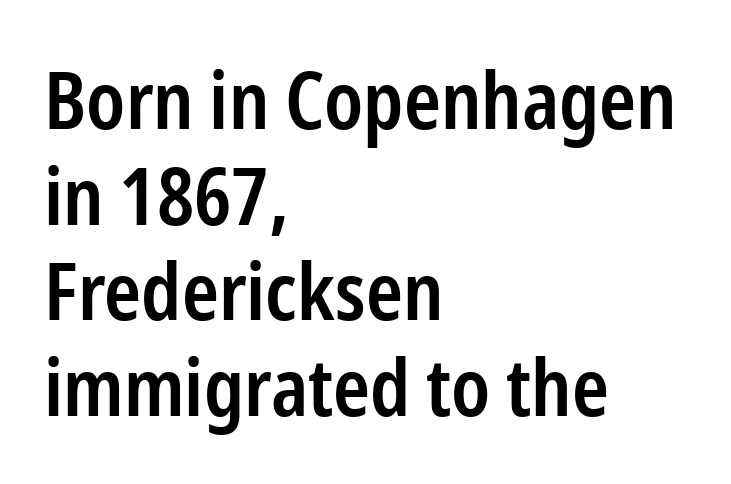
Q: Is the text bold? A: Semi-bold.
Q: Is the text italic (slanted)? A: No, it is upright.
Q: Is the typeface a serif or a sans-serif typeface? A: Sans-serif.
Q: Is the text underlined? A: No.
Q: How is the paragraph aligned? A: Left-aligned.
Q: Is the spacing between letters normal or unusually wide? A: Normal.
Q: Width (condensed, normal, or wide)? A: Condensed.
Q: Stroke contrast? A: Low.
Q: x-height? A: Medium.
Q: Monospaced? A: No.
